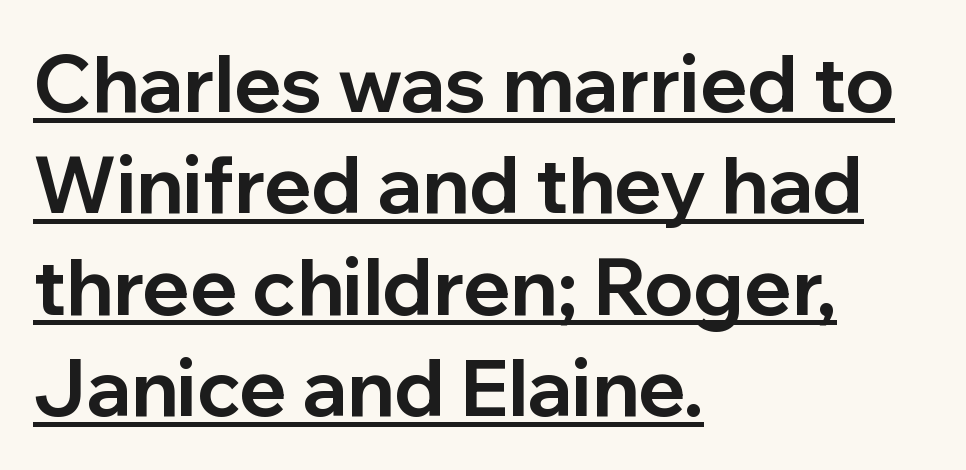
Proportional: the letters do not fall into vertical columns. Each letter's strokes conclude bluntly, with no projecting serifs. Typographic density is high because the face is bold. Every stem runs plumb, perpendicular to the baseline. Is there an underline? Yes — a line sits under the letters.
